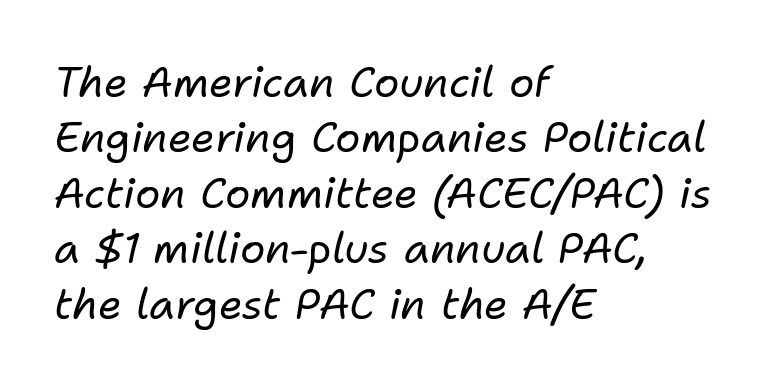
The leading is moderate, giving the passage an even texture. The typesetting does not lean heavy: it is not bold. This sample uses plain, unmodified letter spacing. Short and long lines alike share a common starting point at left.
